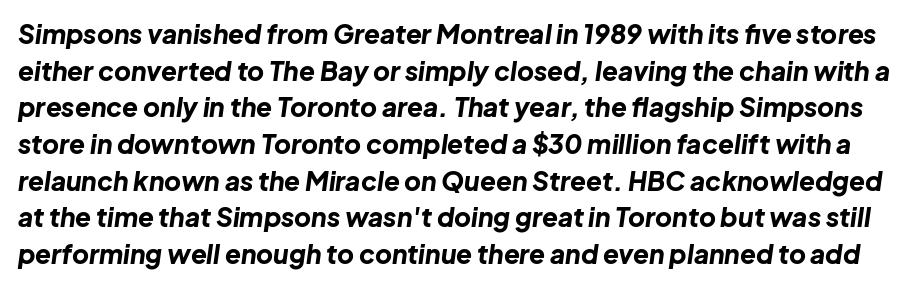
{"italic": "yes", "lean": "right", "slant_degrees": 8, "bold": "yes", "underline": "no", "line_spacing": "normal", "line_spacing_ratio": 1.41, "letter_spacing": "normal", "letter_spacing_em": 0.0, "glyph_px": 26}
